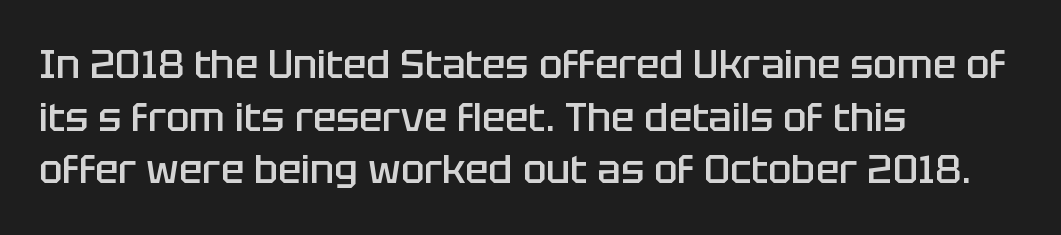
{"serif": "no", "italic": "no", "bold": "semi", "weight": "semibold", "width": "normal", "stroke_contrast": "low", "x_height": "large", "monospaced": "no", "underline": "no", "align": "left", "line_spacing": "normal", "line_spacing_ratio": 1.35, "letter_spacing": "normal", "letter_spacing_em": 0.0, "glyph_px": 39}
